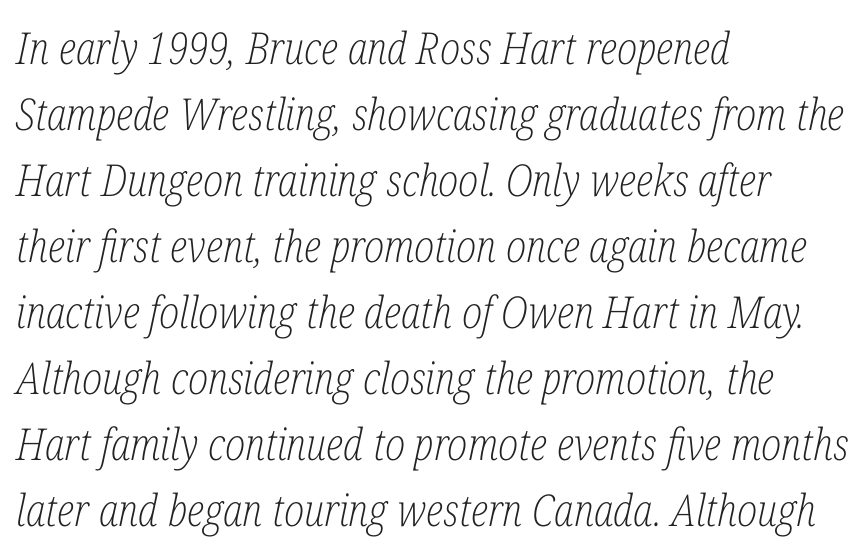
The image shows 44 px light, condensed serif type, italic (leaning right); set left-aligned, normal line spacing (1.5x), normal letter spacing, not underlined; low stroke contrast and a medium x-height.
